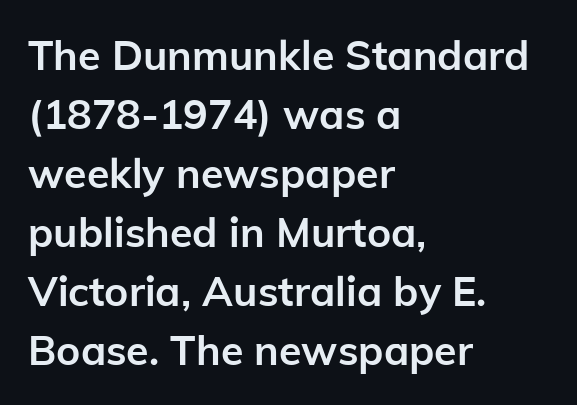
{"serif": "no", "italic": "no", "bold": "yes", "weight": "semibold", "width": "normal", "stroke_contrast": "low", "x_height": "medium", "monospaced": "no", "underline": "no", "align": "left", "line_spacing": "normal", "line_spacing_ratio": 1.44, "letter_spacing": "normal", "letter_spacing_em": 0.0, "glyph_px": 41}
